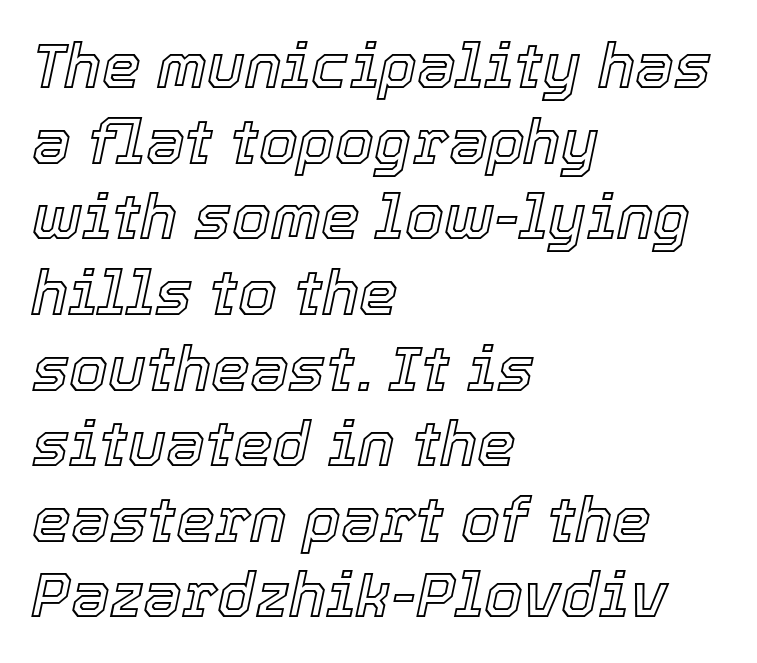
{"italic": "yes", "lean": "right", "slant_degrees": 12, "width": "normal", "x_height": "medium", "monospaced": "no", "underline": "no", "align": "left", "line_spacing_ratio": 1.22, "letter_spacing": "normal", "letter_spacing_em": 0.0, "glyph_px": 62}
